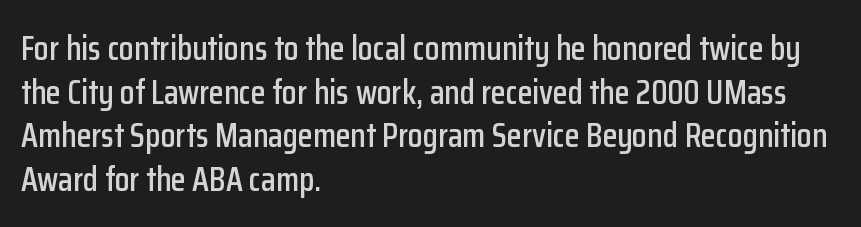
{"serif": "no", "italic": "no", "width": "condensed", "stroke_contrast": "low", "x_height": "medium", "monospaced": "no", "underline": "no", "align": "left", "line_spacing": "normal", "line_spacing_ratio": 1.28, "letter_spacing": "normal", "letter_spacing_em": 0.0, "glyph_px": 34}
